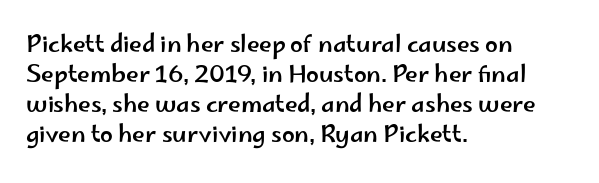
The image shows 23 px text type, upright; set left-aligned, normal line spacing (1.3x), normal letter spacing, not underlined.
